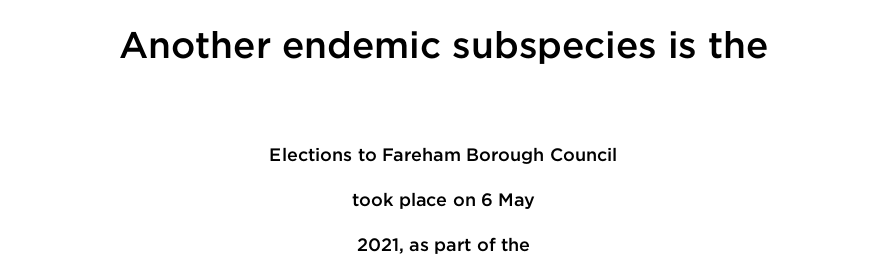
{"serif": "no", "italic": "no", "bold": "semi", "weight": "semibold", "width": "normal", "stroke_contrast": "low", "x_height": "medium", "monospaced": "no", "underline": "no", "align": "center", "line_spacing": "loose", "line_spacing_ratio": 2.48, "letter_spacing": "normal", "letter_spacing_em": 0.0, "larger_block": "first", "size_ratio": 2.06, "glyph_px": 37}
